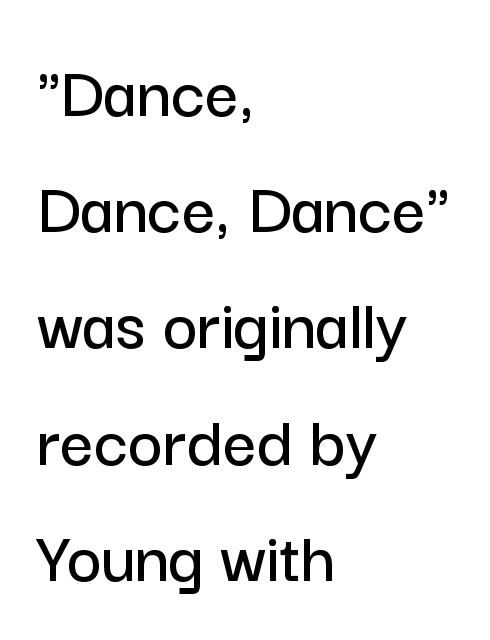
Q: Is the text italic (slanted)? A: No, it is upright.
Q: Is the typeface a serif or a sans-serif typeface? A: Sans-serif.
Q: Is the text underlined? A: No.
Q: How is the paragraph aligned? A: Left-aligned.
Q: Is the spacing between letters normal or unusually wide? A: Normal.
Q: Is the spacing between lines tight, normal or loose? A: Normal.
Q: Width (condensed, normal, or wide)? A: Normal.
Q: Stroke contrast? A: Low.
Q: x-height? A: Medium.
Q: Monospaced? A: No.
